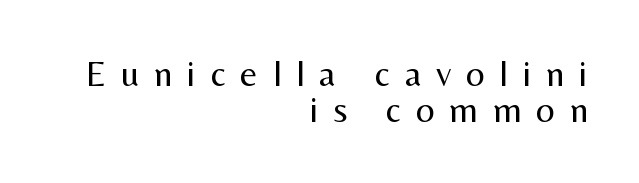
Q: Is the text bold? A: No.
Q: Is the text italic (slanted)? A: No, it is upright.
Q: Is the typeface a serif or a sans-serif typeface? A: Sans-serif.
Q: Is the text underlined? A: No.
Q: How is the paragraph aligned? A: Right-aligned.
Q: Is the spacing between letters normal or unusually wide? A: Unusually wide.
Q: Is the spacing between lines tight, normal or loose? A: Tight.
Q: Width (condensed, normal, or wide)? A: Normal.
Q: Stroke contrast? A: Medium.
Q: x-height? A: Medium.
Q: Monospaced? A: No.
